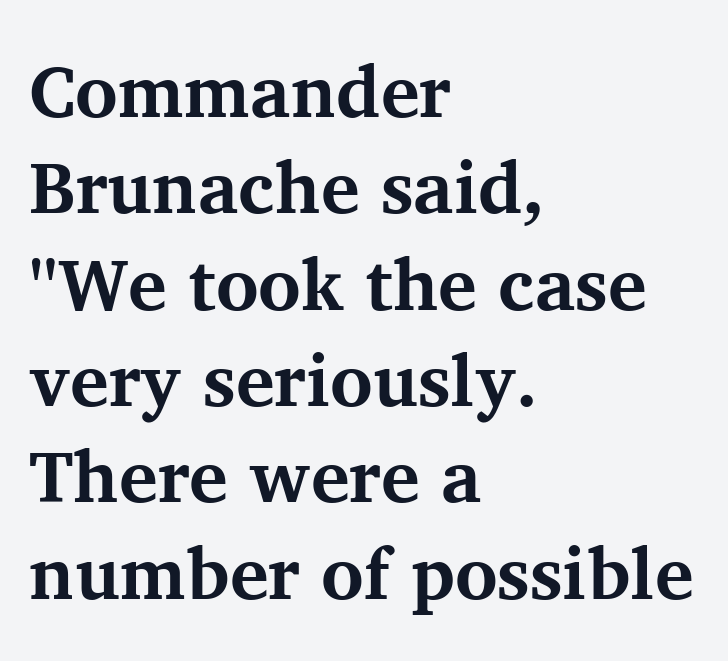
{"serif": "yes", "italic": "no", "bold": "yes", "weight": "bold", "width": "normal", "stroke_contrast": "medium", "x_height": "medium", "monospaced": "no", "underline": "no", "align": "left", "line_spacing": "normal", "line_spacing_ratio": 1.32, "letter_spacing": "normal", "letter_spacing_em": 0.0, "glyph_px": 73}
